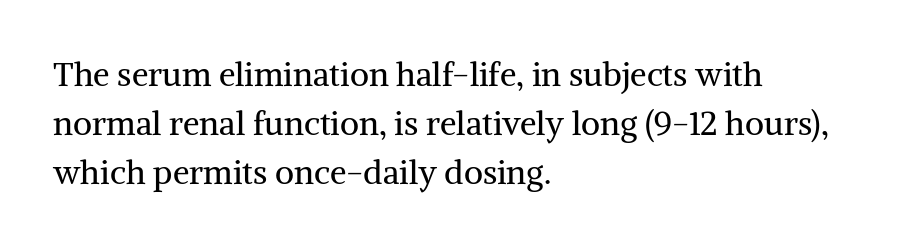
{"serif": "yes", "italic": "no", "bold": "no", "weight": "regular", "width": "normal", "stroke_contrast": "medium", "x_height": "medium", "monospaced": "no", "underline": "no", "align": "left", "line_spacing": "normal", "line_spacing_ratio": 1.49, "letter_spacing": "normal", "letter_spacing_em": 0.0, "glyph_px": 33}
